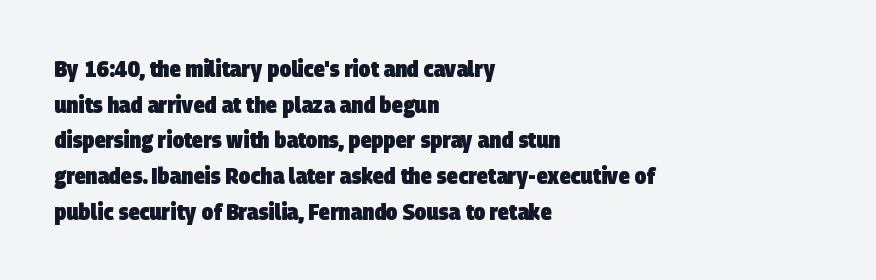
The image shows 23 px bold type; set left-aligned, normal line spacing (1.55x), normal letter spacing, not underlined.
